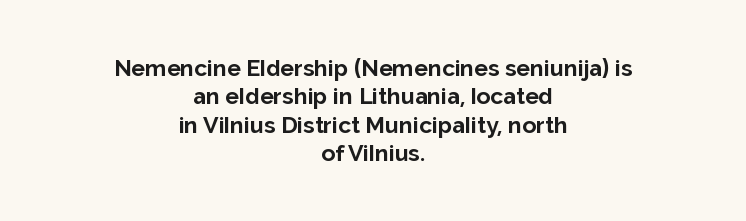
Q: Is the text bold? A: Yes.
Q: Is the text italic (slanted)? A: No, it is upright.
Q: Is the text underlined? A: No.
Q: How is the paragraph aligned? A: Centered.
Q: Is the spacing between letters normal or unusually wide? A: Normal.
